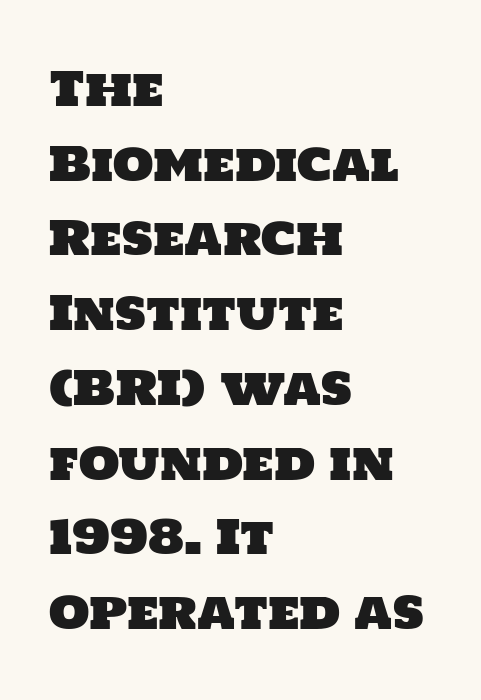
The compositor pushed each line to the left boundary. Examine the stroke ends and you'll find no serifs. Any mark beneath the type? The region is blank. You could call the tracking neutral — neither tight nor loose.
